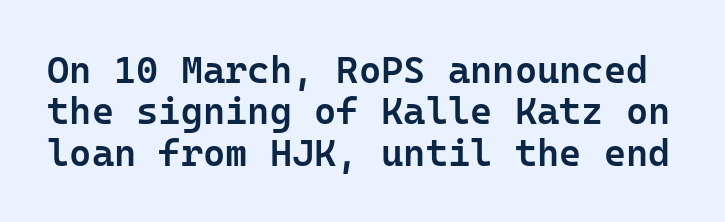
Q: Is the text bold? A: Semi-bold.
Q: Is the text italic (slanted)? A: No, it is upright.
Q: Is the typeface a serif or a sans-serif typeface? A: Sans-serif.
Q: Is the text underlined? A: No.
Q: Is the spacing between letters normal or unusually wide? A: Normal.
Q: Is the spacing between lines tight, normal or loose? A: Tight.
Q: Width (condensed, normal, or wide)? A: Normal.
Q: Stroke contrast? A: Low.
Q: x-height? A: Medium.
Q: Monospaced? A: Yes.
